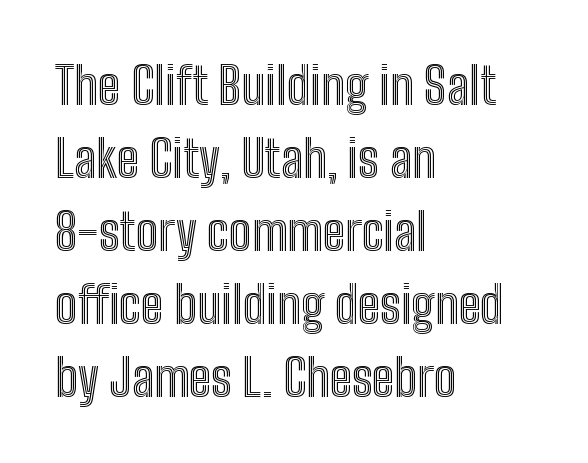
The gaps between neighbouring characters are ordinary and unremarkable. The strip under each line holds only bare page. The letters stand upright; this is a roman face. The rendering uses natural spacing where letterforms have individual widths.
